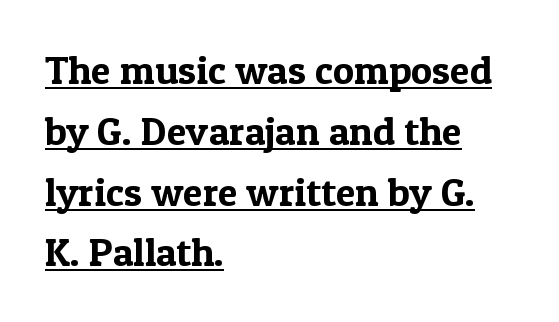
The image shows 40 px serif type, upright; set left-aligned, normal line spacing (1.52x), normal letter spacing, underlined; a medium x-height.
